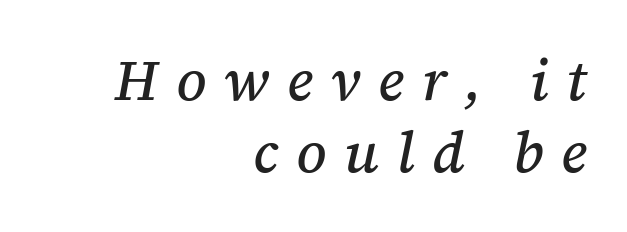
The image shows 57 px serif type, italic (leaning right); set right-aligned, normal line spacing (1.26x), unusually wide letter spacing (+0.31 em), not underlined; medium stroke contrast and a medium x-height.
